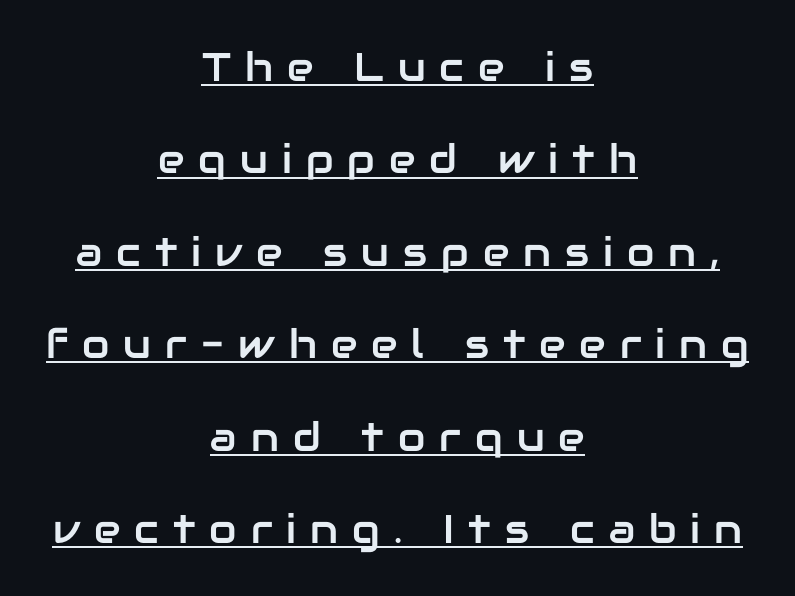
{"serif": "no", "italic": "no", "width": "normal", "stroke_contrast": "low", "x_height": "medium", "monospaced": "no", "underline": "yes", "align": "center", "line_spacing": "loose", "line_spacing_ratio": 2.31, "letter_spacing": "wide", "letter_spacing_em": 0.35, "glyph_px": 40}
